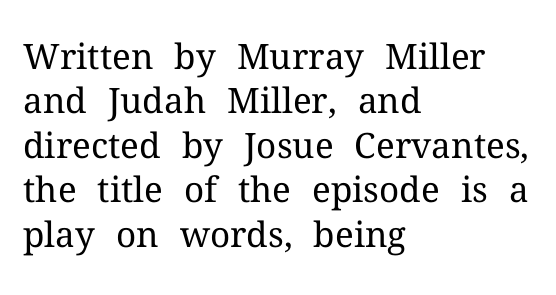
{"serif": "yes", "italic": "no", "bold": "no", "weight": "regular", "width": "normal", "stroke_contrast": "medium", "x_height": "medium", "monospaced": "no", "underline": "no", "align": "left", "line_spacing": "normal", "line_spacing_ratio": 1.27, "letter_spacing": "normal", "letter_spacing_em": 0.0, "glyph_px": 35}
